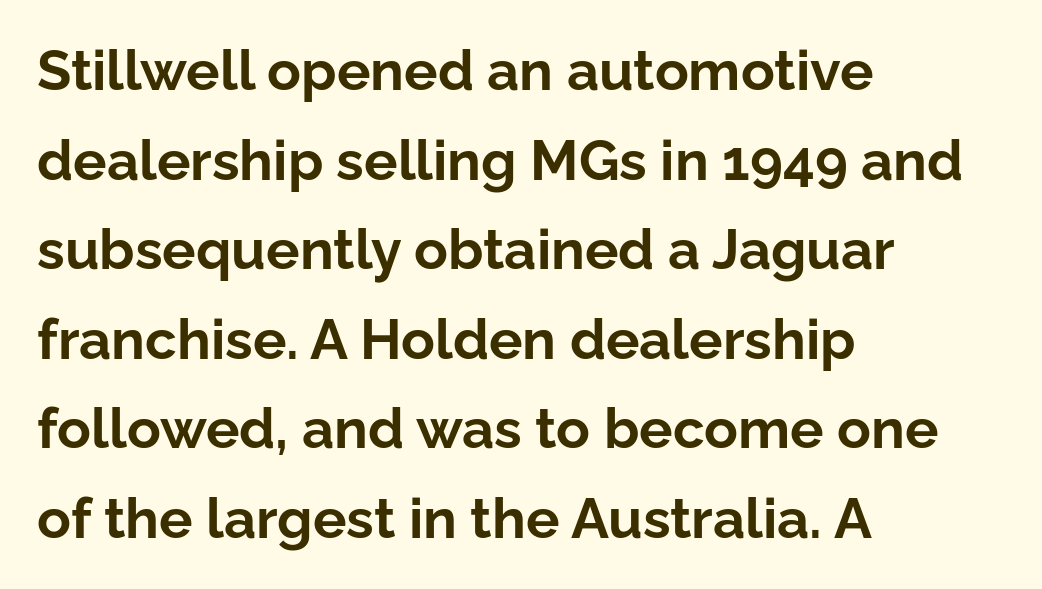
The image shows 56 px bold sans-serif type, upright; set left-aligned, normal line spacing (1.6x), normal letter spacing, not underlined; low stroke contrast and a medium x-height.
